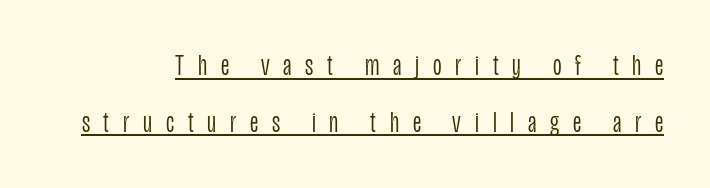
The image shows 30 px light, condensed sans-serif type, upright; set line spacing 1.89x, unusually wide letter spacing (+0.46 em), underlined; low stroke contrast and a large x-height.
